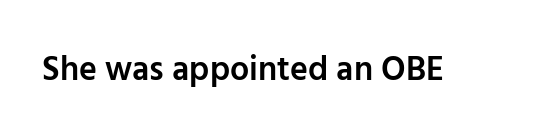
The image shows 34 px semibold sans-serif type, upright; set normal letter spacing, not underlined; low stroke contrast and a medium x-height.
